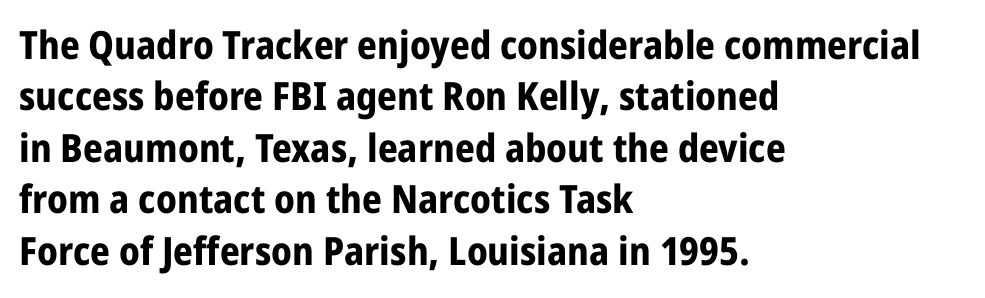
The image shows 39 px bold, condensed sans-serif type, upright; set left-aligned, normal line spacing (1.32x), normal letter spacing, not underlined; low stroke contrast and a large x-height.
